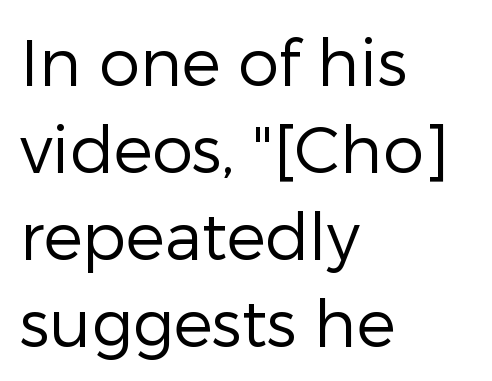
Q: Is the text bold? A: No.
Q: Is the text italic (slanted)? A: No, it is upright.
Q: Is the typeface a serif or a sans-serif typeface? A: Sans-serif.
Q: Is the text underlined? A: No.
Q: How is the paragraph aligned? A: Left-aligned.
Q: Is the spacing between letters normal or unusually wide? A: Normal.
Q: Is the spacing between lines tight, normal or loose? A: Normal.
Q: Width (condensed, normal, or wide)? A: Normal.
Q: Stroke contrast? A: Low.
Q: x-height? A: Medium.
Q: Monospaced? A: No.
